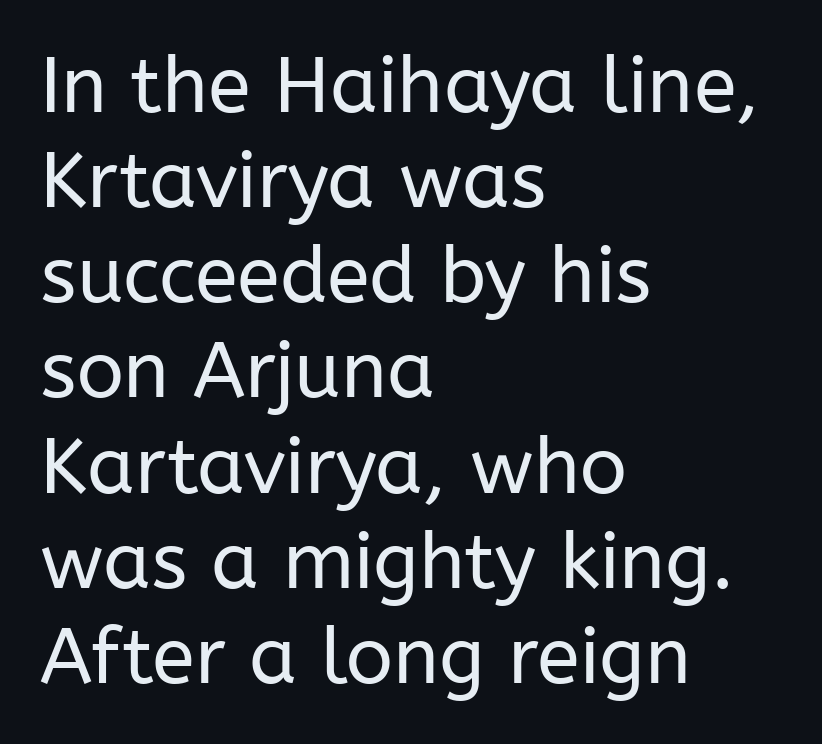
The image shows 78 px regular-weight sans-serif type, upright; set left-aligned, line spacing 1.22x, normal letter spacing, not underlined; low stroke contrast and a medium x-height.
